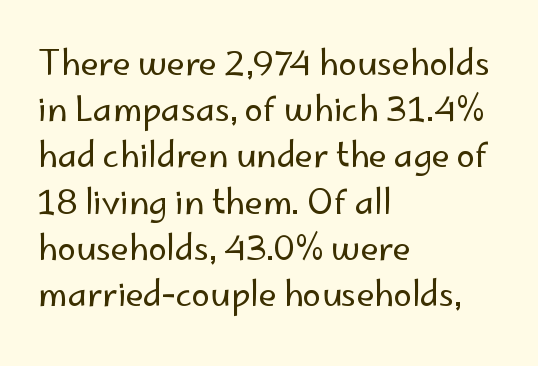
Stroke terminals: plain, sans-serif. Is there much room between lines? A standard amount, neither cramped nor airy. Is the block centered? No — it sits flush against the left margin. On a weight scale, this lands at 450 or below. The letterforms sit shoulder to shoulder at normal distance.
